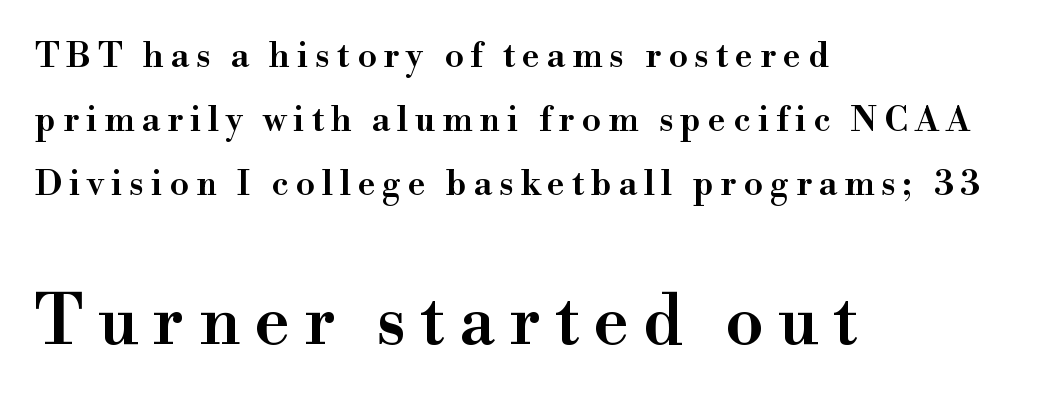
{"serif": "yes", "italic": "no", "bold": "semi", "weight": "semibold", "width": "normal", "stroke_contrast": "high", "x_height": "small", "monospaced": "no", "underline": "no", "align": "left", "line_spacing_ratio": 1.88, "letter_spacing": "wide", "letter_spacing_em": 0.21, "larger_block": "second", "size_ratio": 2.0, "glyph_px": 68}
